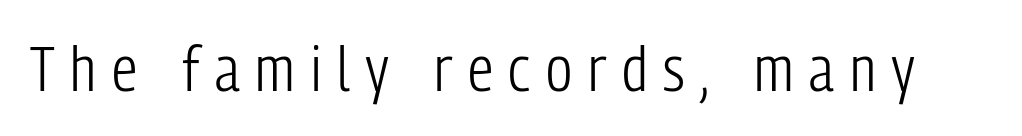
The image shows 63 px light, condensed sans-serif type, upright; set unusually wide letter spacing (+0.25 em), not underlined; low stroke contrast and a medium x-height.
